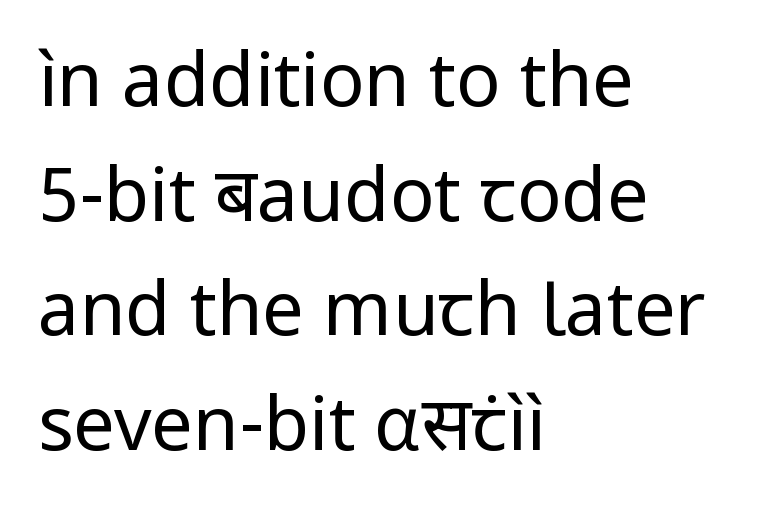
This sample uses plain, unmodified letter spacing. The lettering stays uniformly vertical, giving the passage a roman look. Here the designer chose a conventional face with non-uniform glyph widths. Underline: absent. The rendering shows plain stroke endings on the letterforms — a sans-serif design. Quick note: interline space is typical.
